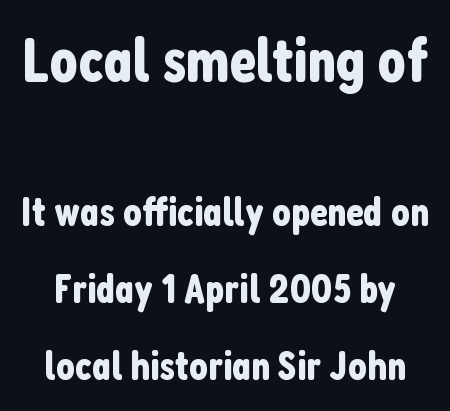
Q: Is the text italic (slanted)? A: No, it is upright.
Q: Is the typeface a serif or a sans-serif typeface? A: Sans-serif.
Q: Is the text underlined? A: No.
Q: Is the spacing between letters normal or unusually wide? A: Normal.
Q: Which block of text is set in a larger size, the first (top) or the second (bottom)? A: The first (top) one.
Q: Width (condensed, normal, or wide)? A: Condensed.
Q: Stroke contrast? A: Low.
Q: x-height? A: Medium.
Q: Monospaced? A: No.
